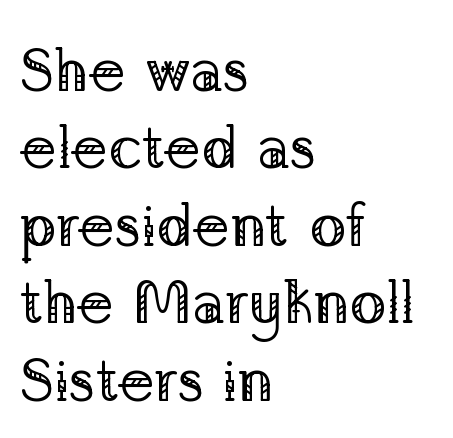
This sample uses a serif face. The strokes carry an ordinary text weight at most. When letters stand straight like this, we call the style roman or upright. How are the letters spaced? Ordinarily, with no added tracking.
